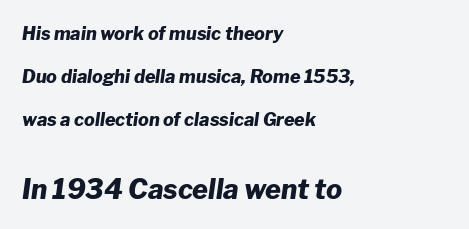
The image shows 27 px bold type, italic (leaning right); set left-aligned, loose line spacing (2.38x), normal letter spacing, not underlined; the second (bottom) block is 1.5x larger.
